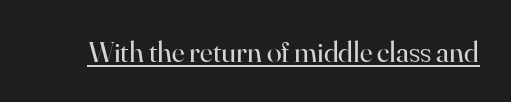
Unbolded letterforms with no extra heft. Honestly, the underline is the first thing you notice here. This sample uses a serif face. Every character sits straight up, as roman type does.
